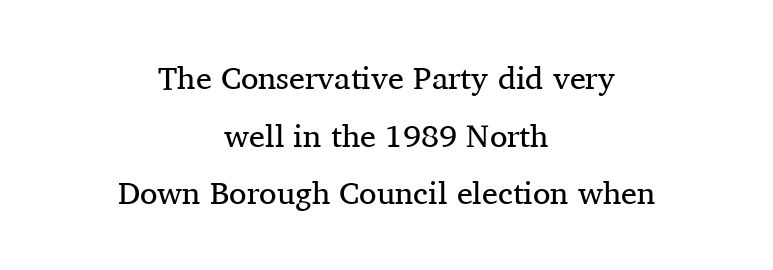
Descenders hang freely into open space. Does extra space separate the letters? No, they use regular spacing. Character widths vary here, with narrow letters taking less room than wide ones. Which margin do the lines hug? Neither — every line sits in the middle. Tall strokes in this sample are plumb rather than angled. Look at the bottom of the vertical strokes: they flare into serifs here.
